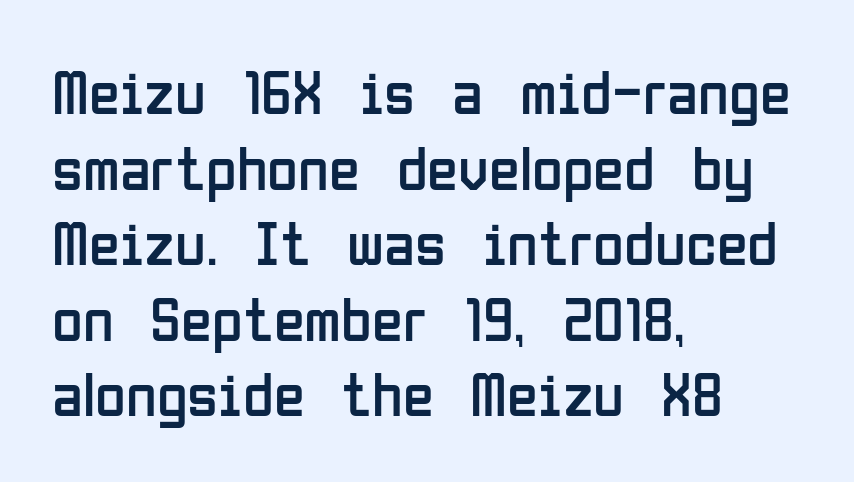
Words appear dense and cohesive because spacing is normal. Think of a printed novel: that variable character pitch is what you see here. The letters carry no serifs — their stems end cleanly without finishing strokes. On a weight scale, this lands at 450 or below. One-word summary of the alignment: left.
